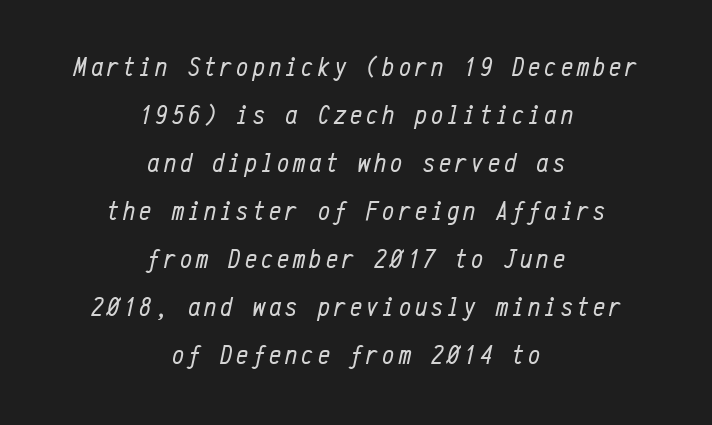
{"italic": "yes", "lean": "right", "slant_degrees": 12, "bold": "no", "underline": "no", "align": "center", "line_spacing_ratio": 1.78, "glyph_px": 27}
